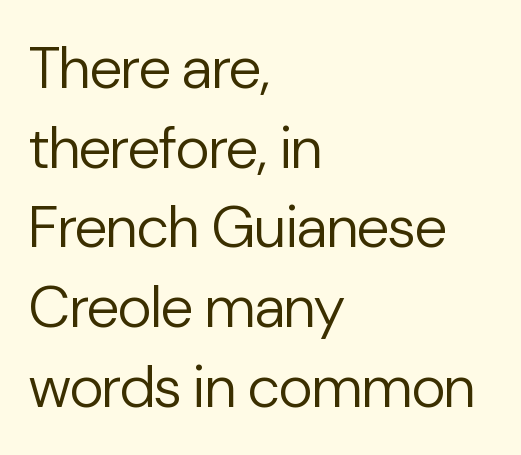
{"serif": "no", "italic": "no", "bold": "no", "weight": "regular", "width": "normal", "stroke_contrast": "low", "x_height": "medium", "monospaced": "no", "underline": "no", "align": "left", "line_spacing": "normal", "line_spacing_ratio": 1.35, "letter_spacing": "normal", "letter_spacing_em": 0.0, "glyph_px": 59}
